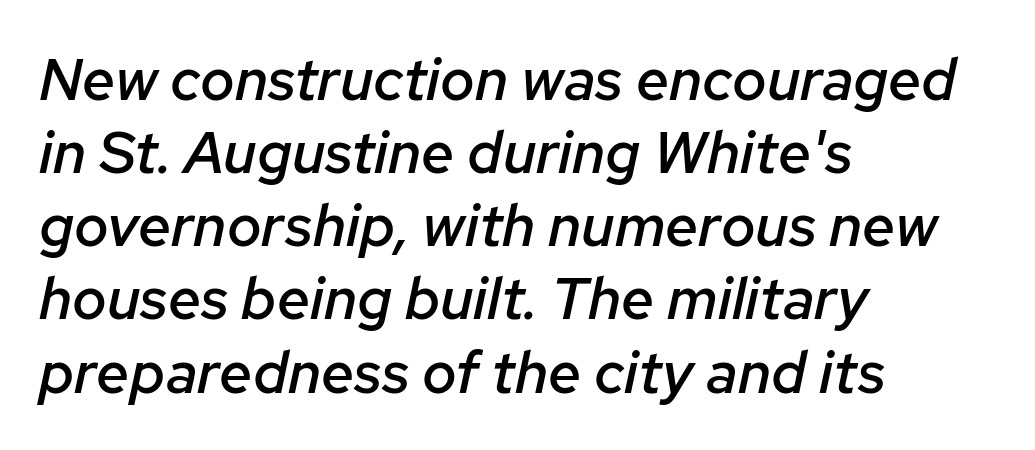
Q: Is the text bold? A: Semi-bold.
Q: Is the text italic (slanted)? A: Yes, it leans right by about 12 degrees.
Q: Is the text underlined? A: No.
Q: How is the paragraph aligned? A: Left-aligned.
Q: Is the spacing between letters normal or unusually wide? A: Normal.
Q: Width (condensed, normal, or wide)? A: Normal.
Q: Stroke contrast? A: Low.
Q: x-height? A: Medium.
Q: Monospaced? A: No.
